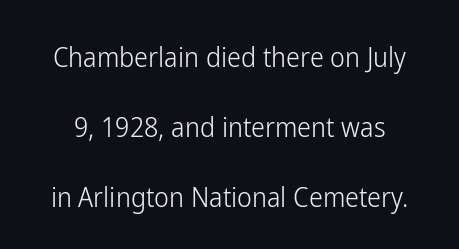
Typographically, this falls in the sans-serif category. The face used here is proportionally spaced, like ordinary book or web type. Quick note: underline off. The letterforms sit at book weight or below. The type sits square on the baseline with zero lean. This rendering leaves character spacing at its baseline value.
